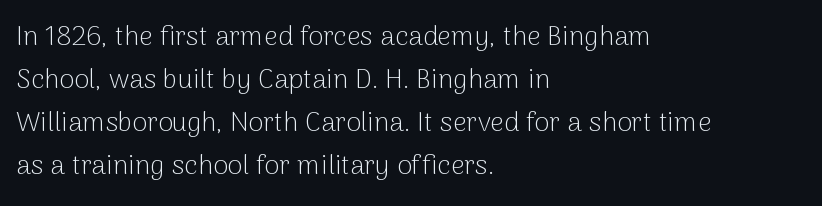
Line beginnings align vertically; line endings do not. Quick note: not italic, upright. No chunkiness to these letters — they're not bold. Default kerning and tracking; the words read as compact shapes.
